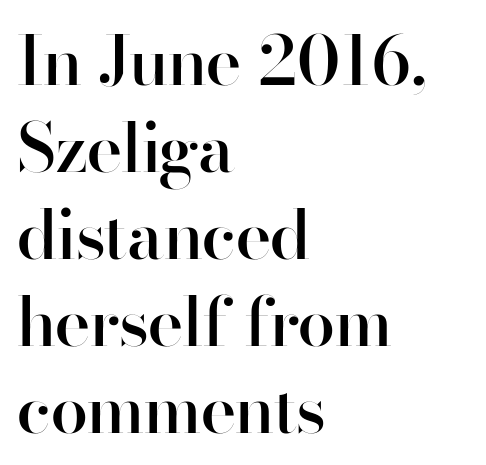
{"serif": "no", "italic": "no", "bold": "semi", "weight": "semibold", "width": "normal", "stroke_contrast": "high", "x_height": "small", "monospaced": "no", "underline": "no", "align": "left", "line_spacing": "normal", "line_spacing_ratio": 1.28, "letter_spacing": "normal", "letter_spacing_em": 0.0, "glyph_px": 68}
